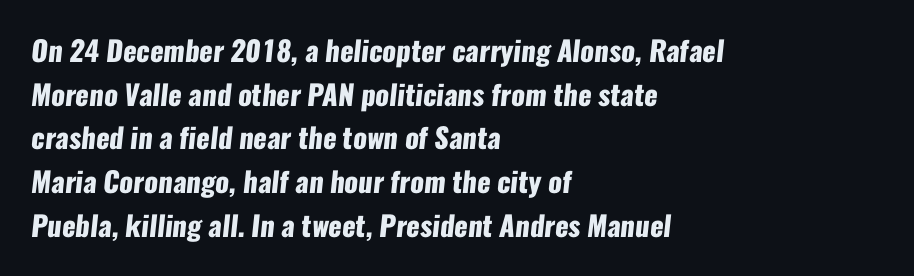
The image shows 28 px heavy, condensed sans-serif type; set left-aligned, normal line spacing (1.56x), normal letter spacing, not underlined; low stroke contrast and a medium x-height.
